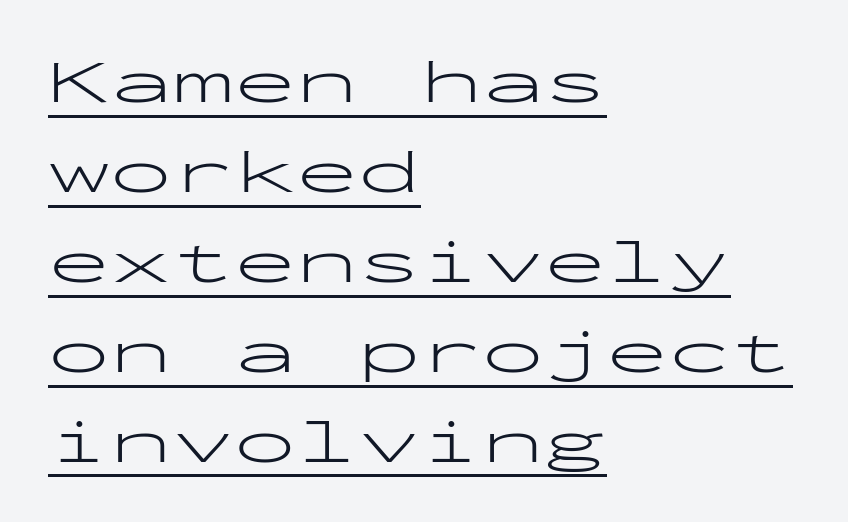
{"serif": "no", "italic": "no", "bold": "no", "weight": "light", "width": "wide", "stroke_contrast": "low", "x_height": "medium", "monospaced": "yes", "underline": "yes", "align": "left", "line_spacing": "normal", "line_spacing_ratio": 1.45, "letter_spacing": "normal", "letter_spacing_em": 0.0, "glyph_px": 62}
